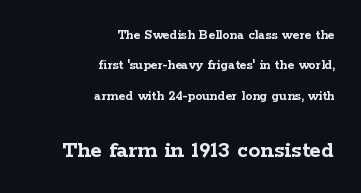
{"italic": "no", "bold": "yes", "underline": "no", "align": "right", "line_spacing": "loose", "line_spacing_ratio": 2.17, "letter_spacing": "normal", "letter_spacing_em": 0.0, "larger_block": "second", "size_ratio": 1.71, "glyph_px": 24}
